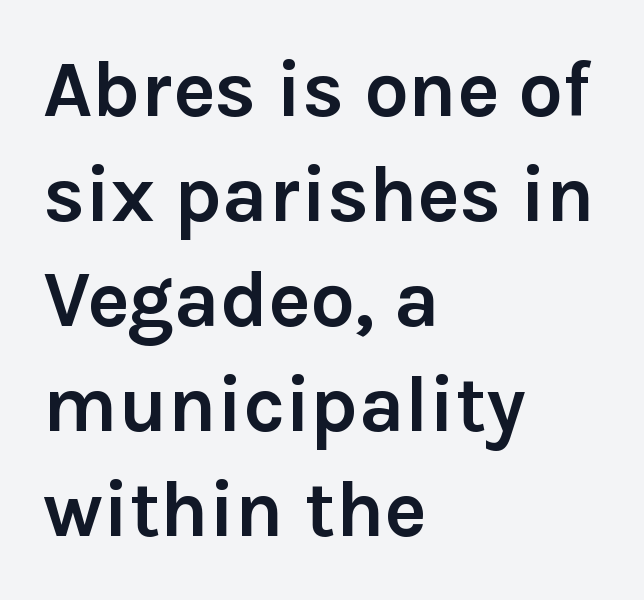
The image shows 79 px semibold sans-serif type, upright; set left-aligned, normal line spacing (1.33x), normal letter spacing, not underlined; a medium x-height.
